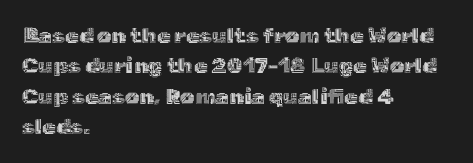
Descenders are the only things crossing below the line. The paragraph has a hard left edge and a soft right edge. Nothing unusual about the tracking: characters are spaced as the font intends. Vertically, the passage feels balanced, rows spaced as you'd expect. If you drew a line through each stem, it would be perfectly vertical.
